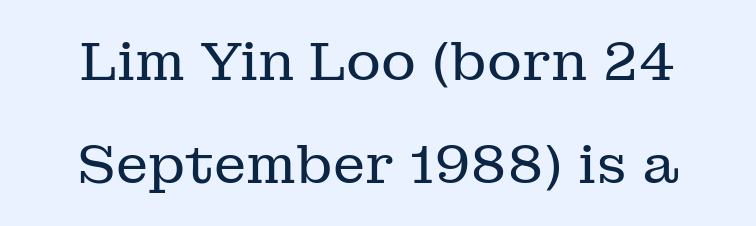
The image shows 54 px regular-weight serif type, upright; set loose line spacing (1.9x), normal letter spacing, not underlined; low stroke contrast and a medium x-height.
